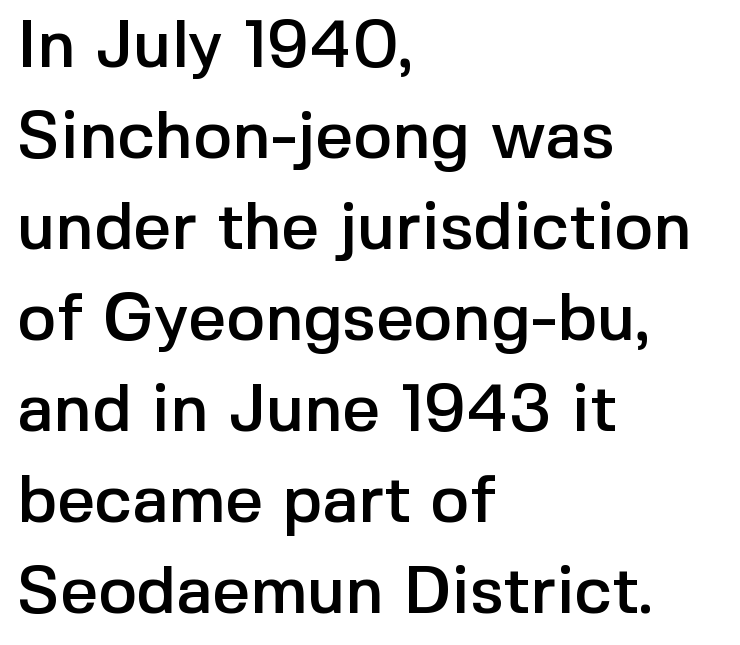
Caption: multi-line text, flush left, ragged right. Rendered with straight, roman letterforms. The letterforms sit shoulder to shoulder at normal distance. I'd call this a sans setting — the letters go barefoot. The string is rendered with underlining switched off. Looks like regular typesetting: each glyph gets only the width it needs.
